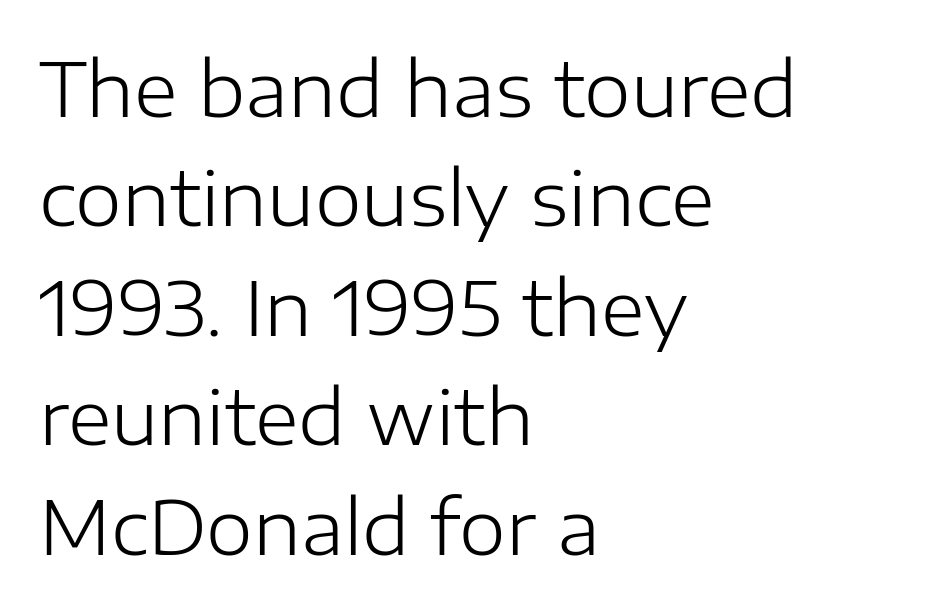
The image shows 75 px light sans-serif type, upright; set left-aligned, normal line spacing (1.46x), normal letter spacing, not underlined; low stroke contrast and a medium x-height.
